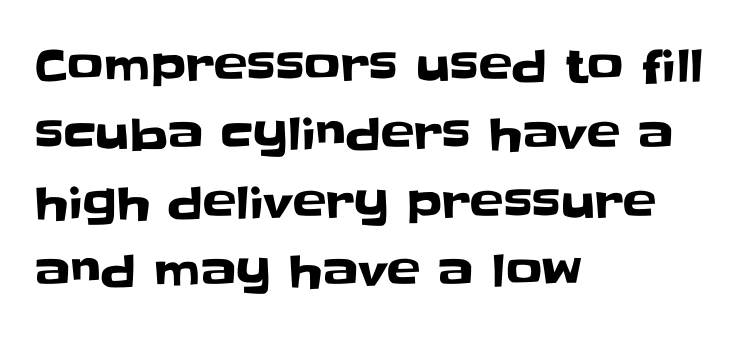
{"serif": "no", "italic": "no", "width": "normal", "stroke_contrast": "low", "x_height": "large", "monospaced": "no", "underline": "no", "align": "left", "line_spacing": "normal", "line_spacing_ratio": 1.52, "letter_spacing": "normal", "letter_spacing_em": 0.0, "glyph_px": 45}
